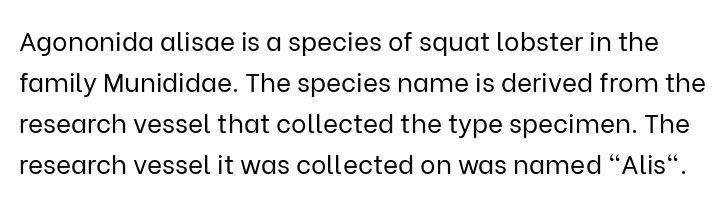
{"italic": "no", "bold": "no", "underline": "no", "line_spacing": "normal", "line_spacing_ratio": 1.58, "letter_spacing": "normal", "letter_spacing_em": 0.0, "glyph_px": 26}
